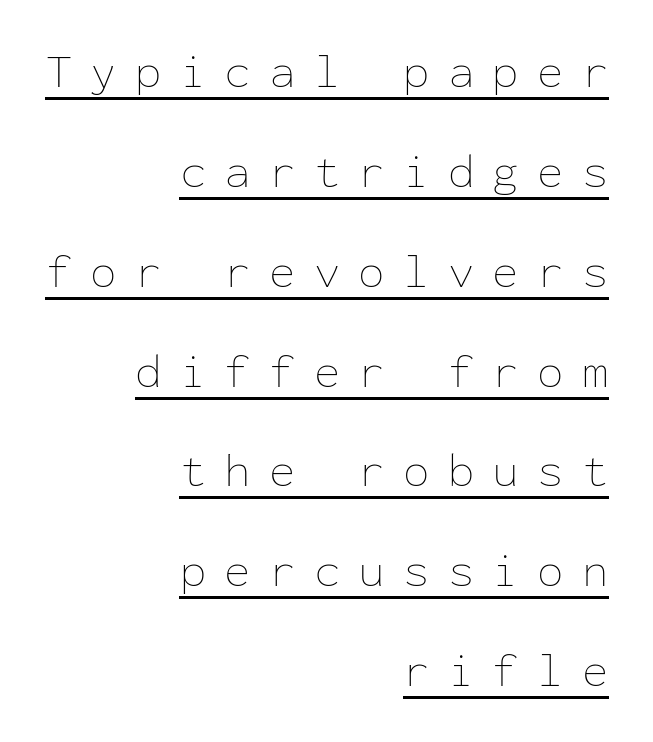
Notice how the stems are strictly vertical — no italics here. These lines stand farther apart than default settings would place them. In designer terms, the underline attribute is active on this setting. The letters march in equal steps, a hallmark of fixed-pitch type.
